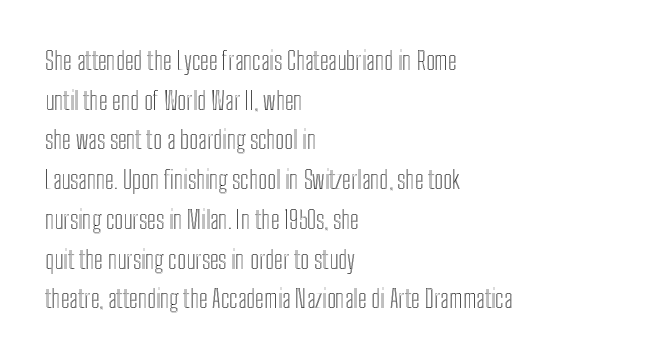
Words appear dense and cohesive because spacing is normal. Italic? Not at all — the glyphs are vertical. Horizontally, the lines are justified to the leading edge only. Leading matches the norm, producing a regular column. Each row of text sits above clean, open space.
